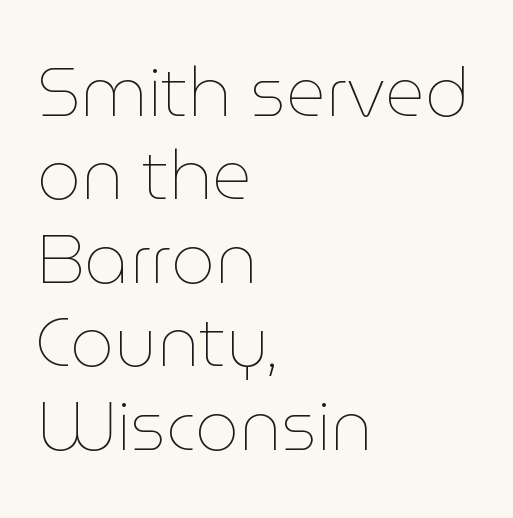
Q: Is the text bold? A: No.
Q: Is the text italic (slanted)? A: No, it is upright.
Q: Is the text underlined? A: No.
Q: How is the paragraph aligned? A: Left-aligned.
Q: Is the spacing between letters normal or unusually wide? A: Normal.
Q: Width (condensed, normal, or wide)? A: Normal.
Q: Stroke contrast? A: Low.
Q: x-height? A: Medium.
Q: Monospaced? A: No.
